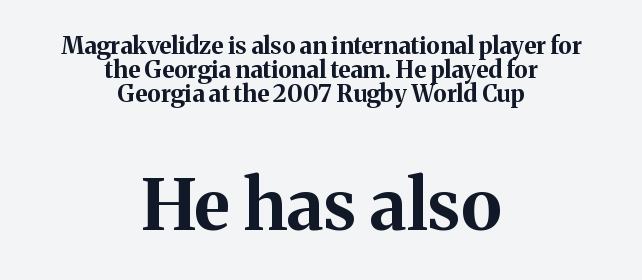
{"serif": "yes", "italic": "no", "bold": "yes", "weight": "bold", "width": "normal", "stroke_contrast": "medium", "x_height": "medium", "monospaced": "no", "underline": "no", "align": "center", "line_spacing": "tight", "line_spacing_ratio": 1.01, "letter_spacing": "normal", "letter_spacing_em": 0.0, "larger_block": "second", "size_ratio": 2.96, "glyph_px": 71}
